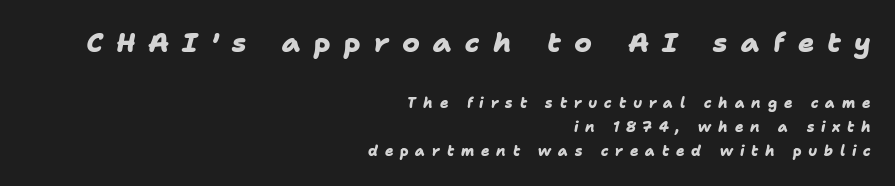
{"bold": "yes", "underline": "no", "align": "right", "line_spacing_ratio": 1.74, "letter_spacing": "wide", "letter_spacing_em": 0.49, "larger_block": "first", "size_ratio": 1.93, "glyph_px": 27}
